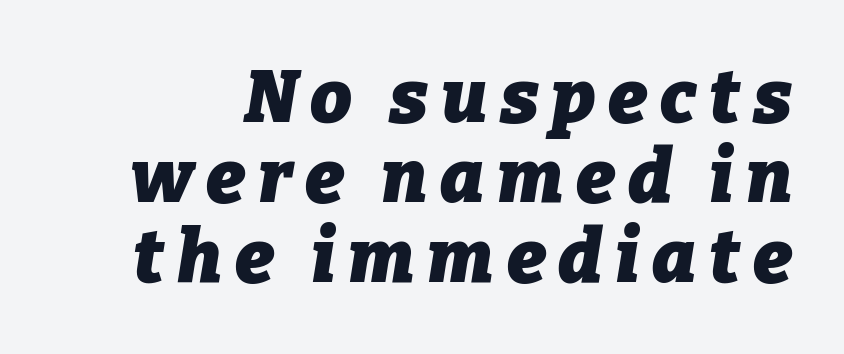
The image shows 74 px heavy type, italic (leaning right); set tight line spacing (1.08x), not underlined; low stroke contrast and a medium x-height.
